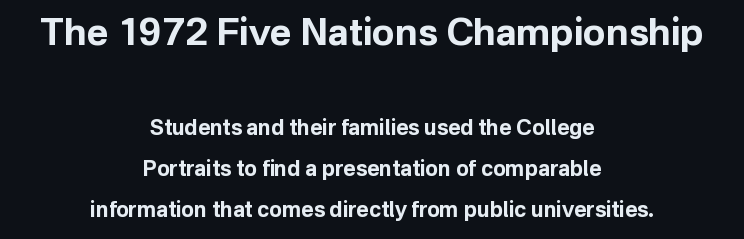
Q: Is the text bold? A: Yes.
Q: Is the text italic (slanted)? A: No, it is upright.
Q: Is the typeface a serif or a sans-serif typeface? A: Sans-serif.
Q: Is the text underlined? A: No.
Q: How is the paragraph aligned? A: Centered.
Q: Is the spacing between letters normal or unusually wide? A: Normal.
Q: Is the spacing between lines tight, normal or loose? A: Loose.
Q: Which block of text is set in a larger size, the first (top) or the second (bottom)? A: The first (top) one.
Q: Width (condensed, normal, or wide)? A: Normal.
Q: Stroke contrast? A: Low.
Q: x-height? A: Medium.
Q: Monospaced? A: No.
